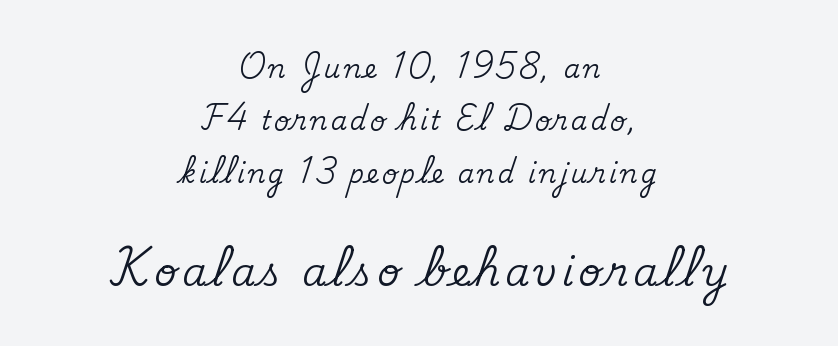
{"width": "normal", "stroke_contrast": "medium", "x_height": "small", "monospaced": "no", "underline": "no", "align": "center", "line_spacing": "loose", "line_spacing_ratio": 2.01, "larger_block": "second", "size_ratio": 1.5, "glyph_px": 39}
